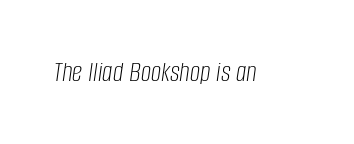
Only glyphs here, with clear space below each row. The characters are drawn with everyday or finer stroke widths. Every character sits at an angle, as italics do. Default kerning and tracking; the words read as compact shapes. The passage shown is typed in a proportional face where columns would drift.
